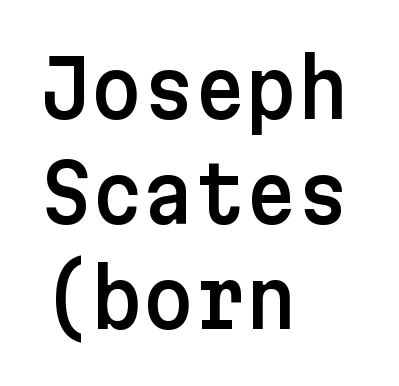
{"serif": "no", "italic": "no", "width": "normal", "stroke_contrast": "low", "x_height": "medium", "underline": "no", "align": "left", "line_spacing": "normal", "line_spacing_ratio": 1.33, "letter_spacing": "normal", "letter_spacing_em": 0.0, "glyph_px": 79}
